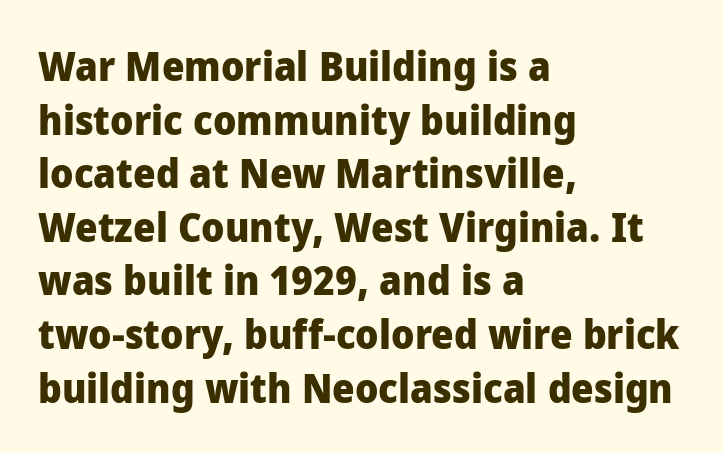
Notice how the stems are strictly vertical — no italics here. Leading matches the norm, producing a regular column. One-word summary of the alignment: left. Nothing unusual about the tracking: characters are spaced as the font intends. Proportional: the letters do not fall into vertical columns.
